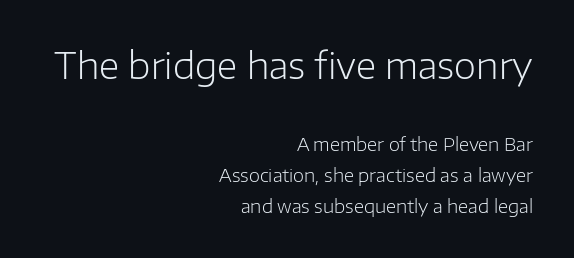
The image shows 36 px light sans-serif type, upright; set right-aligned, line spacing 1.72x, normal letter spacing, not underlined; the first (top) block is 2.0x larger; low stroke contrast and a medium x-height.
